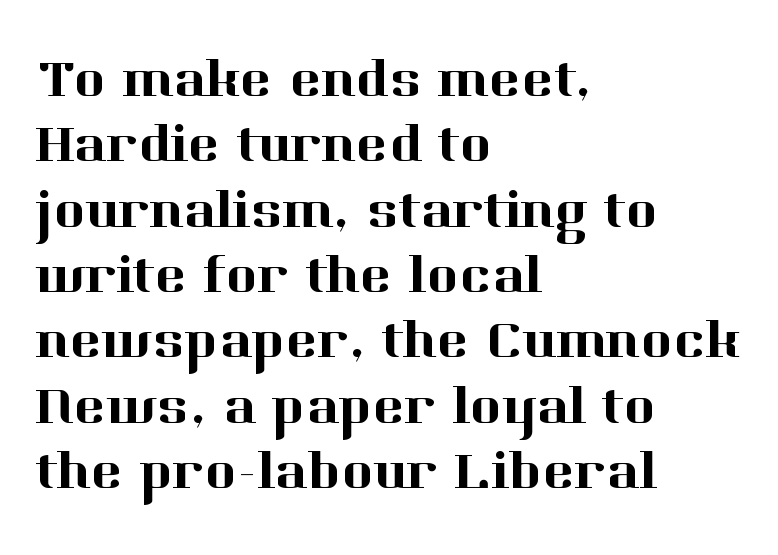
The image shows 54 px serif type, upright; set left-aligned, line spacing 1.21x, normal letter spacing, not underlined; high stroke contrast and a medium x-height.
